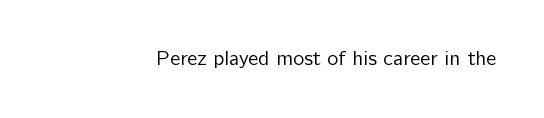
The passage shown is not underscored anywhere. The font's upright variant was chosen for this text. Stems here are at most as thick as an everyday book face. Observe the ordinary spacing: letters are neighbours, not strangers.
